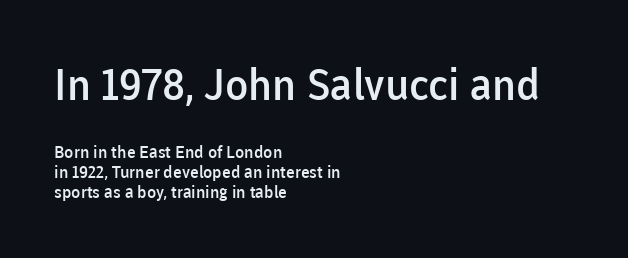
Q: Is the text bold? A: Semi-bold.
Q: Is the text italic (slanted)? A: No, it is upright.
Q: Is the typeface a serif or a sans-serif typeface? A: Sans-serif.
Q: Is the text underlined? A: No.
Q: How is the paragraph aligned? A: Left-aligned.
Q: Is the spacing between letters normal or unusually wide? A: Normal.
Q: Which block of text is set in a larger size, the first (top) or the second (bottom)? A: The first (top) one.
Q: Width (condensed, normal, or wide)? A: Normal.
Q: Stroke contrast? A: Low.
Q: x-height? A: Medium.
Q: Monospaced? A: No.
